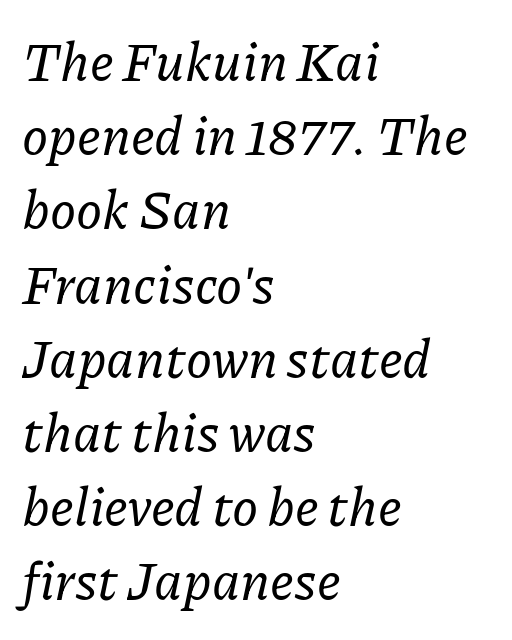
Q: Is the text italic (slanted)? A: Yes, it leans right by about 11 degrees.
Q: Is the typeface a serif or a sans-serif typeface? A: Serif.
Q: Is the text underlined? A: No.
Q: How is the paragraph aligned? A: Left-aligned.
Q: Is the spacing between letters normal or unusually wide? A: Normal.
Q: Is the spacing between lines tight, normal or loose? A: Normal.
Q: Width (condensed, normal, or wide)? A: Normal.
Q: Stroke contrast? A: Low.
Q: x-height? A: Medium.
Q: Monospaced? A: No.
